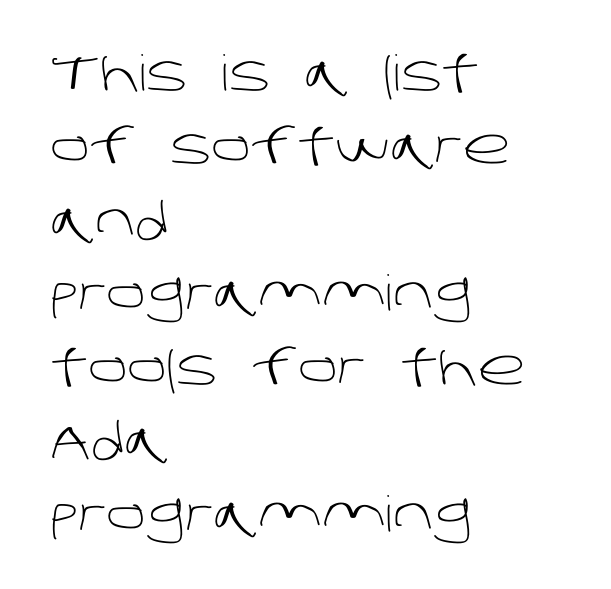
{"serif": "no", "bold": "no", "weight": "light", "width": "normal", "stroke_contrast": "low", "x_height": "large", "monospaced": "no", "underline": "no", "align": "left", "line_spacing": "normal", "line_spacing_ratio": 1.5, "letter_spacing": "normal", "letter_spacing_em": 0.0, "glyph_px": 49}
